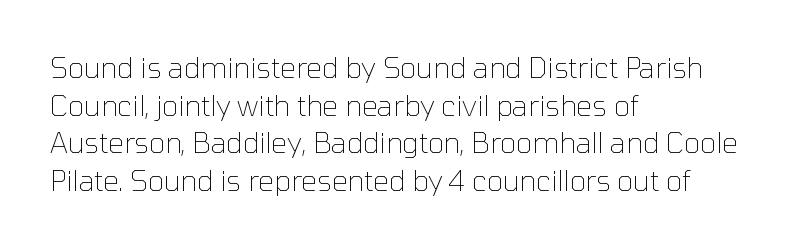
{"serif": "no", "italic": "no", "bold": "no", "weight": "thin", "width": "normal", "stroke_contrast": "low", "x_height": "medium", "monospaced": "no", "underline": "no", "align": "left", "line_spacing": "normal", "line_spacing_ratio": 1.34, "letter_spacing": "normal", "letter_spacing_em": 0.0, "glyph_px": 28}
